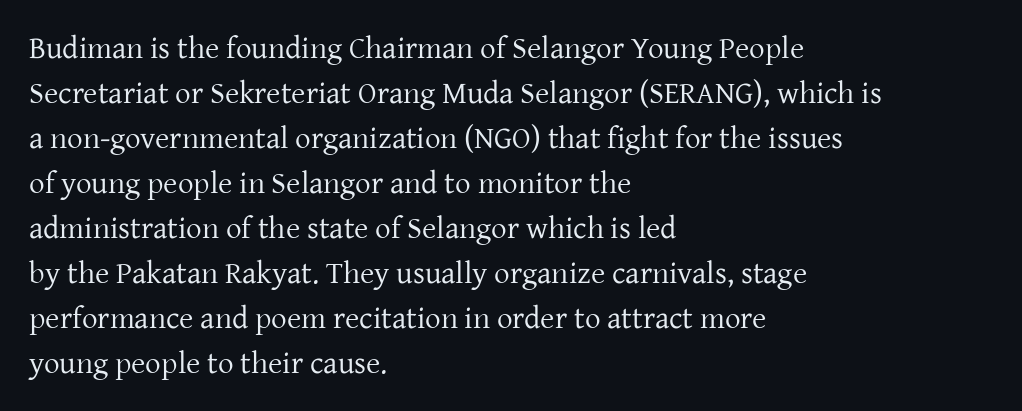
Q: Is the text bold? A: No.
Q: Is the text italic (slanted)? A: No, it is upright.
Q: Is the typeface a serif or a sans-serif typeface? A: Serif.
Q: Is the text underlined? A: No.
Q: How is the paragraph aligned? A: Left-aligned.
Q: Is the spacing between letters normal or unusually wide? A: Normal.
Q: Is the spacing between lines tight, normal or loose? A: Normal.
Q: Width (condensed, normal, or wide)? A: Normal.
Q: Stroke contrast? A: Low.
Q: x-height? A: Medium.
Q: Monospaced? A: No.
